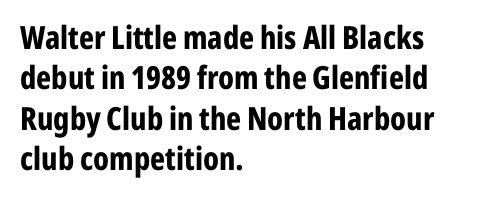
The image shows 32 px bold, condensed sans-serif type, upright; set left-aligned, normal line spacing (1.26x), normal letter spacing, not underlined; low stroke contrast and a medium x-height.
